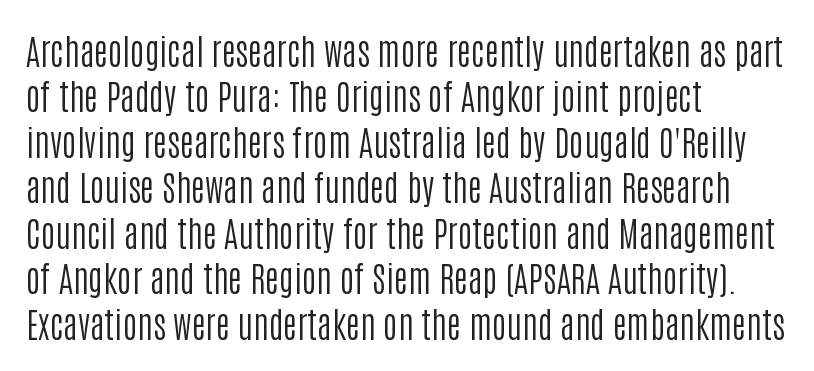
Think of a printed novel: that variable character pitch is what you see here. Leftover space on each line is placed entirely after the last word. It's the straight-up-and-down kind of type. The rows are spaced the way most documents space them. Underlining? Definitely not there.
